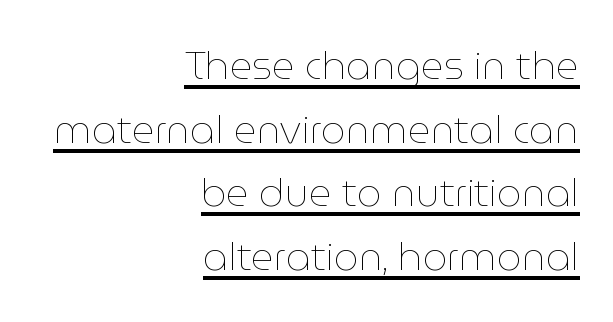
The leading is moderate, giving the passage an even texture. In CSS terms this would be text-align: right. The weight would be labelled regular, book, light, or lighter still. Notice how the stems are strictly vertical — no italics here.
